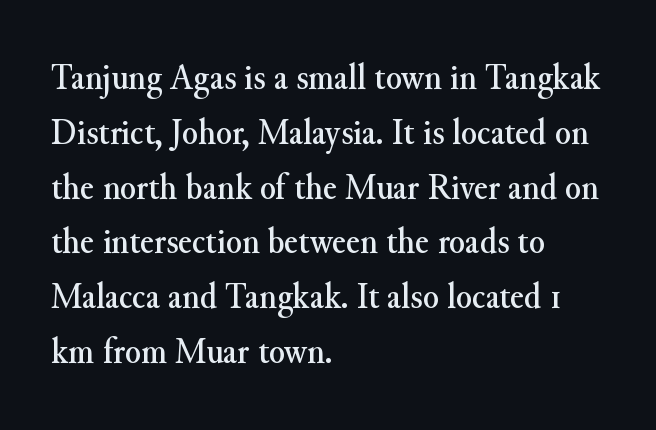
Q: Is the text italic (slanted)? A: No, it is upright.
Q: Is the typeface a serif or a sans-serif typeface? A: Serif.
Q: Is the text underlined? A: No.
Q: How is the paragraph aligned? A: Left-aligned.
Q: Is the spacing between letters normal or unusually wide? A: Normal.
Q: Is the spacing between lines tight, normal or loose? A: Normal.
Q: Width (condensed, normal, or wide)? A: Normal.
Q: Stroke contrast? A: Medium.
Q: x-height? A: Small.
Q: Monospaced? A: No.
